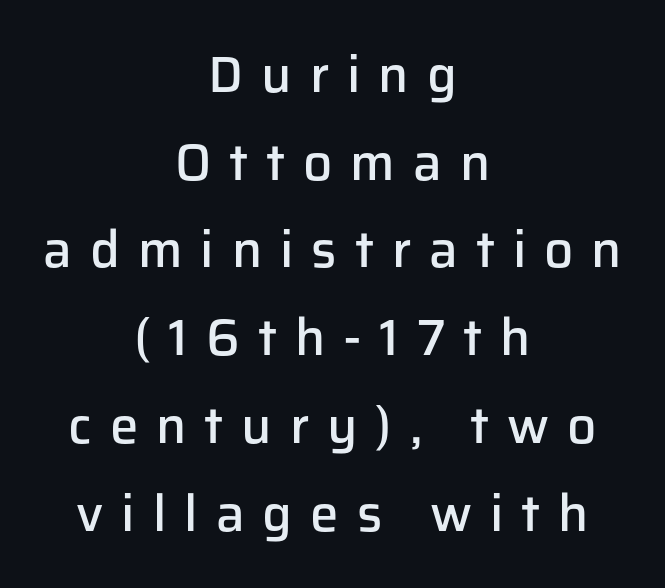
{"serif": "no", "italic": "no", "bold": "semi", "weight": "semibold", "width": "normal", "stroke_contrast": "low", "x_height": "medium", "monospaced": "no", "underline": "no", "align": "center", "line_spacing_ratio": 1.72, "letter_spacing": "wide", "letter_spacing_em": 0.35, "glyph_px": 51}
